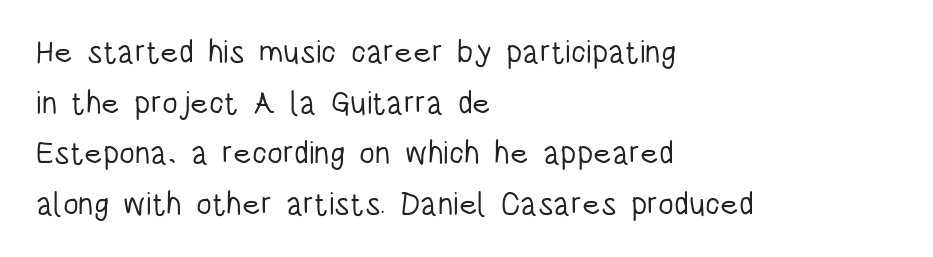
The image shows 32 px light, condensed sans-serif type, upright; set left-aligned, normal line spacing (1.58x), normal letter spacing, not underlined; low stroke contrast and a large x-height.
